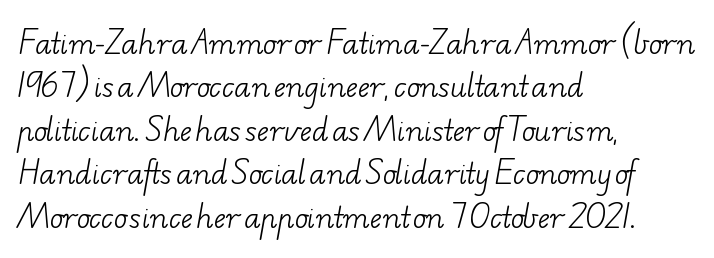
The image shows 28 px light, wide serif type; set left-aligned, normal line spacing (1.55x), normal letter spacing, not underlined; low stroke contrast and a small x-height.
